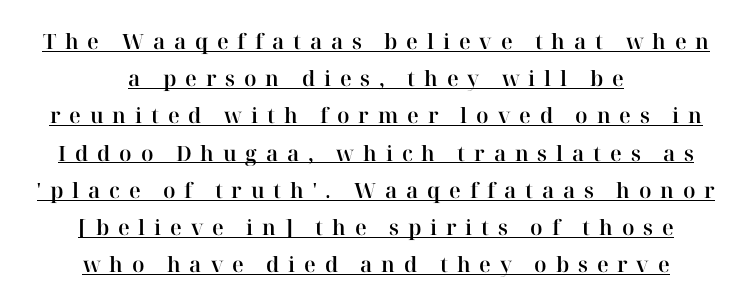
The text block is weighted toward neither margin, spreading evenly from the middle. Posture: vertical. Quick note: underline on. Inter-character spacing is expanded well beyond the font's built-in metrics.
